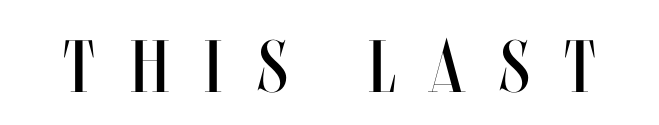
Q: Is the text bold? A: No.
Q: Is the text italic (slanted)? A: No, it is upright.
Q: Is the text underlined? A: No.
Q: Is the spacing between letters normal or unusually wide? A: Unusually wide.
Q: Width (condensed, normal, or wide)? A: Condensed.
Q: Stroke contrast? A: Medium.
Q: x-height? A: Large.
Q: Monospaced? A: No.
